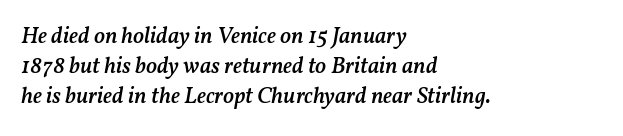
Q: Is the text bold? A: Semi-bold.
Q: Is the text italic (slanted)? A: Yes, it leans right by about 11 degrees.
Q: Is the text underlined? A: No.
Q: How is the paragraph aligned? A: Left-aligned.
Q: Is the spacing between letters normal or unusually wide? A: Normal.
Q: Is the spacing between lines tight, normal or loose? A: Normal.
